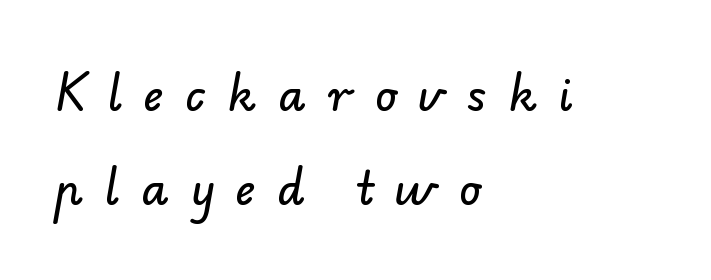
Q: Is the typeface a serif or a sans-serif typeface? A: Sans-serif.
Q: Is the text underlined? A: No.
Q: How is the paragraph aligned? A: Left-aligned.
Q: Is the spacing between letters normal or unusually wide? A: Unusually wide.
Q: Is the spacing between lines tight, normal or loose? A: Loose.
Q: Width (condensed, normal, or wide)? A: Normal.
Q: Stroke contrast? A: Low.
Q: x-height? A: Small.
Q: Monospaced? A: No.
